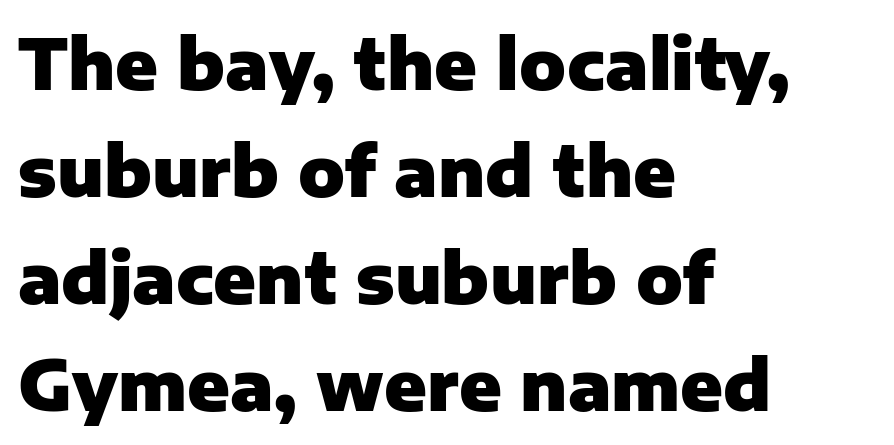
Vertically, the passage feels balanced, rows spaced as you'd expect. Just letters on the line, the space beneath them empty. Short note: letters normally spaced. These lines are rendered in a variable-pitch font. In terms of letterform style, serifs are entirely absent. Notice how the passage keeps a crisp vertical edge on the left only.
